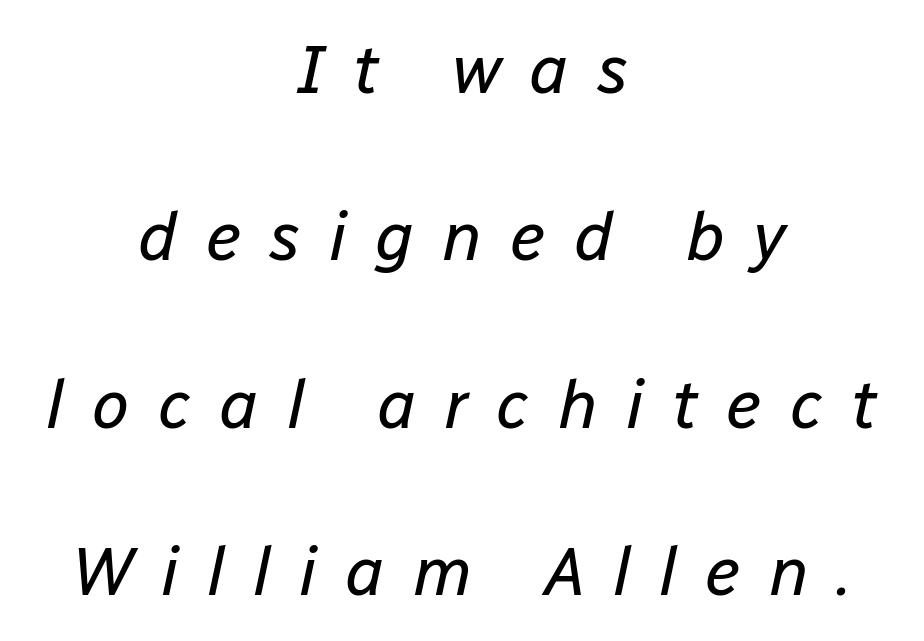
The image shows 68 px regular-weight type, italic (leaning right); set centered, loose line spacing (2.46x), unusually wide letter spacing (+0.41 em), not underlined; low stroke contrast and a medium x-height.
